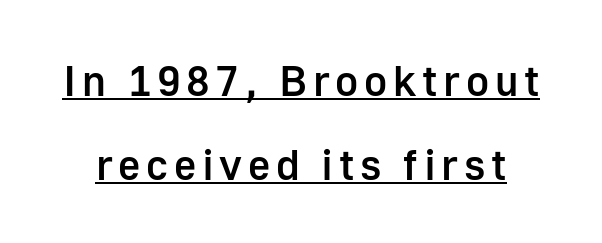
The image shows 43 px semibold sans-serif type, upright; set loose line spacing (1.95x), underlined; low stroke contrast and a medium x-height.
